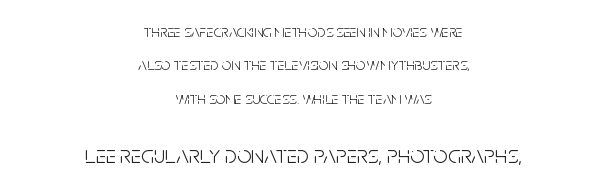
Quick note: not italic, upright. Which margin do the lines hug? Neither — every line sits in the middle. Nobody drew a line under any word here. Tracking value appears to be zero — textbook default spacing.
